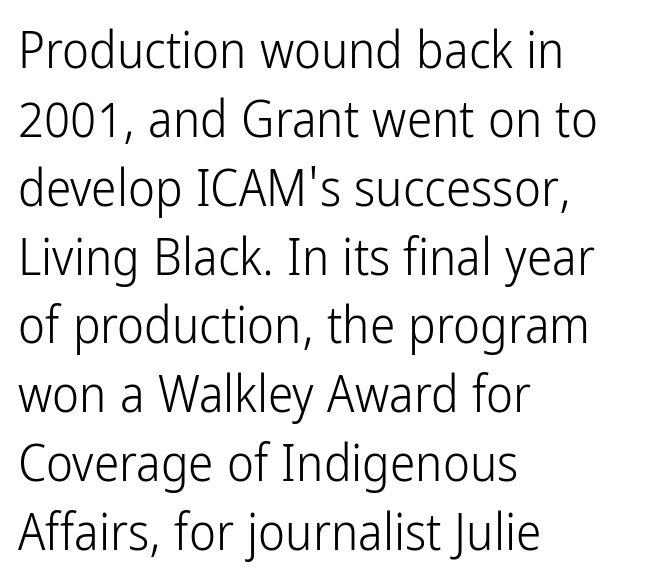
{"serif": "no", "italic": "no", "bold": "no", "weight": "light", "width": "condensed", "stroke_contrast": "low", "x_height": "medium", "monospaced": "no", "underline": "no", "align": "left", "line_spacing": "normal", "line_spacing_ratio": 1.35, "letter_spacing": "normal", "letter_spacing_em": 0.0, "glyph_px": 51}
